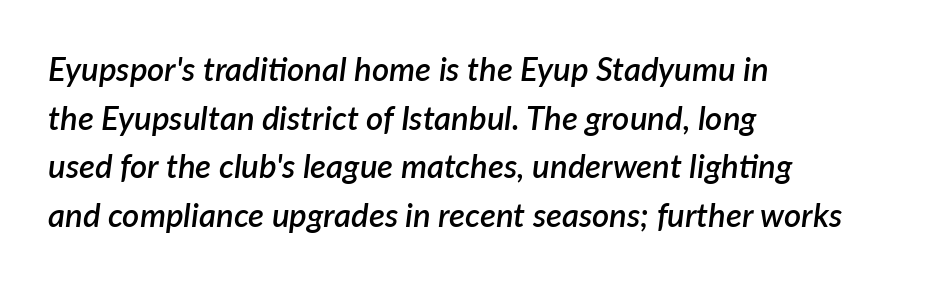
{"italic": "yes", "lean": "right", "slant_degrees": 7, "bold": "semi", "weight": "semibold", "width": "normal", "stroke_contrast": "low", "x_height": "medium", "monospaced": "no", "underline": "no", "align": "left", "line_spacing": "normal", "line_spacing_ratio": 1.47, "letter_spacing": "normal", "letter_spacing_em": 0.0, "glyph_px": 33}
